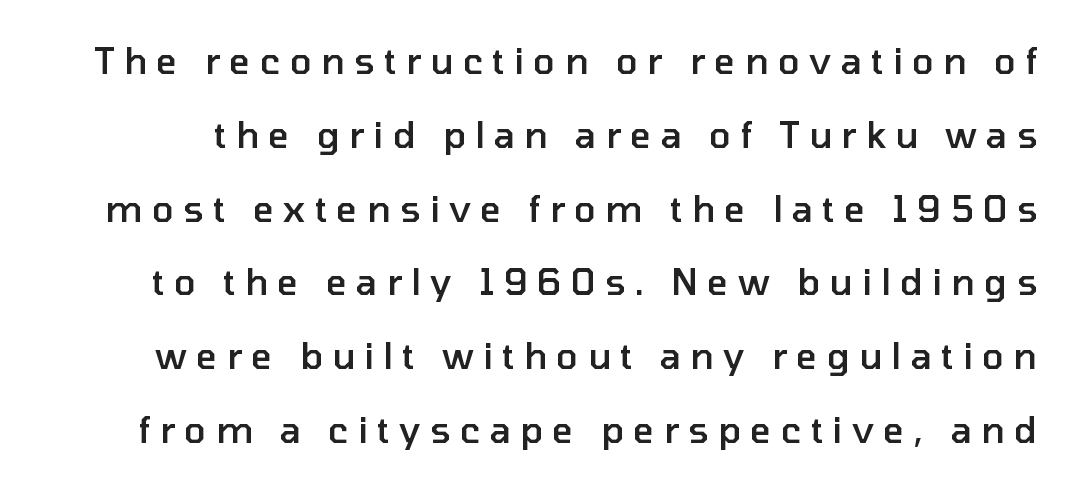
{"serif": "no", "italic": "no", "bold": "semi", "weight": "semibold", "width": "normal", "stroke_contrast": "low", "x_height": "medium", "monospaced": "no", "underline": "no", "line_spacing": "loose", "line_spacing_ratio": 2.05, "letter_spacing": "wide", "letter_spacing_em": 0.26, "glyph_px": 36}
